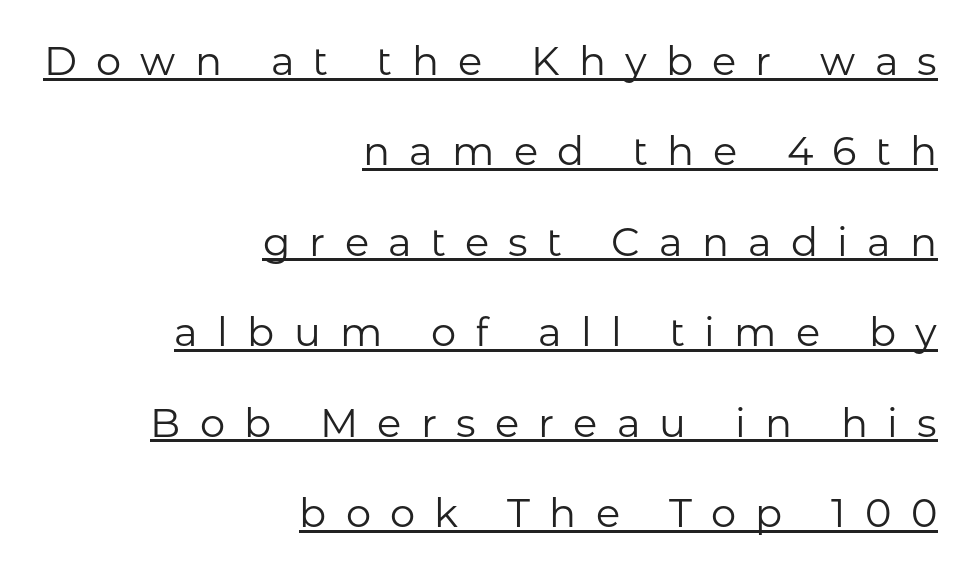
{"serif": "no", "italic": "no", "bold": "no", "weight": "regular", "width": "normal", "stroke_contrast": "low", "x_height": "medium", "monospaced": "no", "underline": "yes", "align": "right", "line_spacing": "loose", "line_spacing_ratio": 2.26, "letter_spacing": "wide", "letter_spacing_em": 0.48, "glyph_px": 40}
